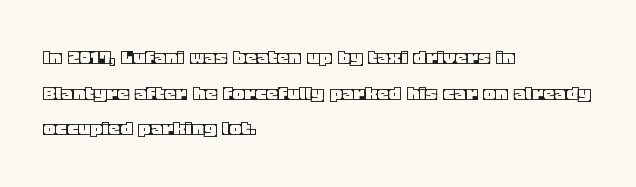
{"italic": "no", "underline": "no", "align": "left", "line_spacing": "normal", "line_spacing_ratio": 1.55, "letter_spacing": "normal", "letter_spacing_em": 0.0, "glyph_px": 23}
